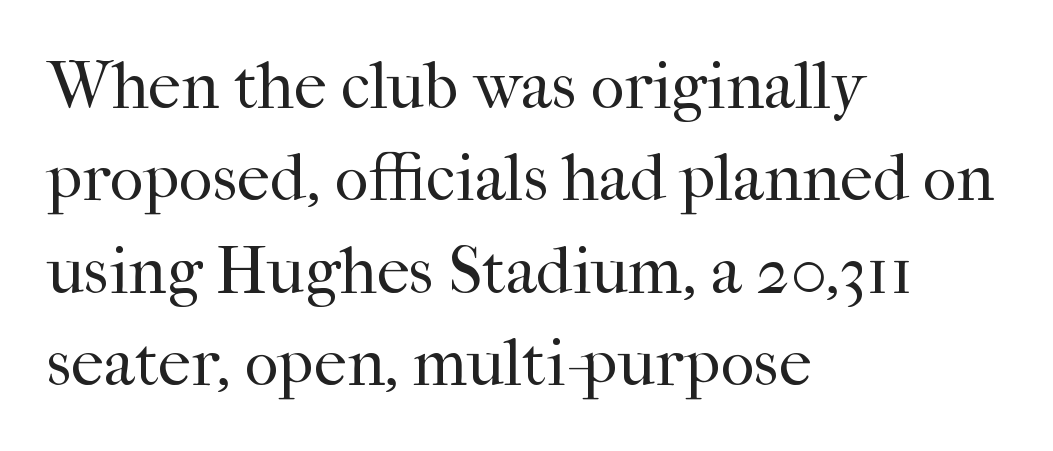
Q: Is the text bold? A: No.
Q: Is the text italic (slanted)? A: No, it is upright.
Q: Is the typeface a serif or a sans-serif typeface? A: Serif.
Q: Is the text underlined? A: No.
Q: How is the paragraph aligned? A: Left-aligned.
Q: Is the spacing between letters normal or unusually wide? A: Normal.
Q: Is the spacing between lines tight, normal or loose? A: Normal.
Q: Width (condensed, normal, or wide)? A: Normal.
Q: Stroke contrast? A: High.
Q: x-height? A: Medium.
Q: Monospaced? A: No.
